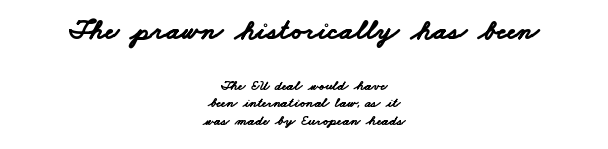
The image shows 29 px bold, wide sans-serif type; set centered, normal line spacing (1.26x), normal letter spacing, not underlined; the first (top) block is 2.07x larger; low stroke contrast and a small x-height.
